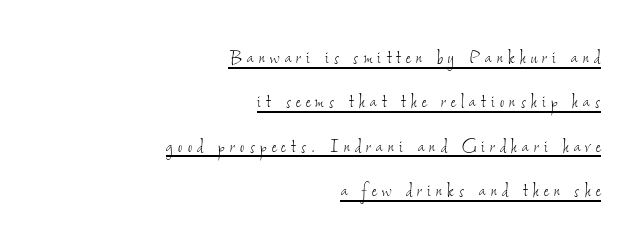
The image shows 23 px text type; set right-aligned, loose line spacing (1.93x), unusually wide letter spacing (+0.23 em), underlined.
